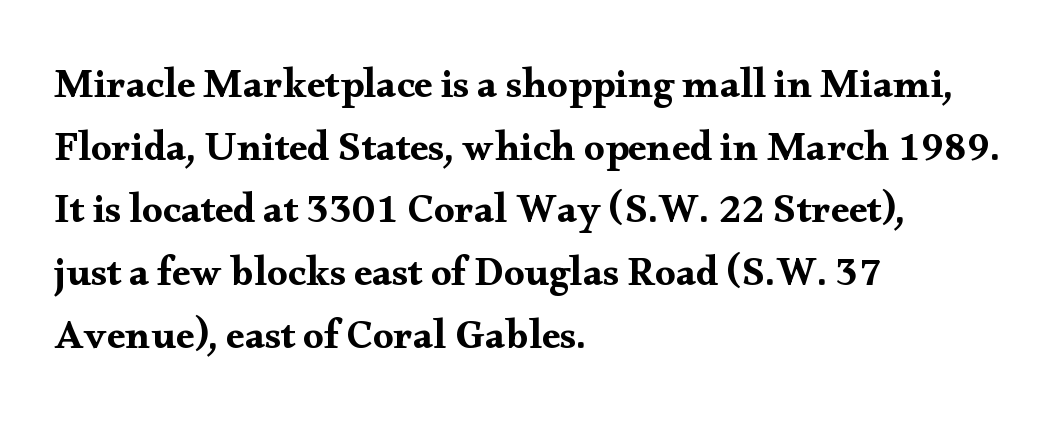
The passage shown is typed in a proportional face where columns would drift. Words float on clear page, feet unadorned. Tracking here is standard; glyphs follow each other at the usual distance. Check where the strokes stop: tiny serifs finish them off. Leading matches the norm, producing a regular column.
